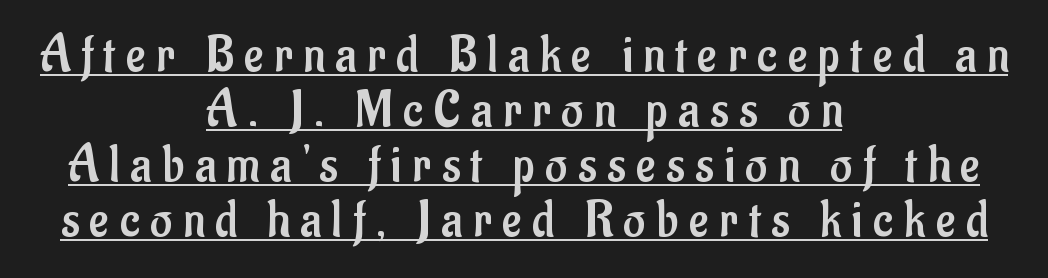
Q: Is the text bold? A: No.
Q: Is the text italic (slanted)? A: No, it is upright.
Q: Is the typeface a serif or a sans-serif typeface? A: Sans-serif.
Q: Is the text underlined? A: Yes.
Q: How is the paragraph aligned? A: Centered.
Q: Is the spacing between letters normal or unusually wide? A: Unusually wide.
Q: Is the spacing between lines tight, normal or loose? A: Tight.
Q: Width (condensed, normal, or wide)? A: Condensed.
Q: Stroke contrast? A: Low.
Q: x-height? A: Small.
Q: Monospaced? A: No.
